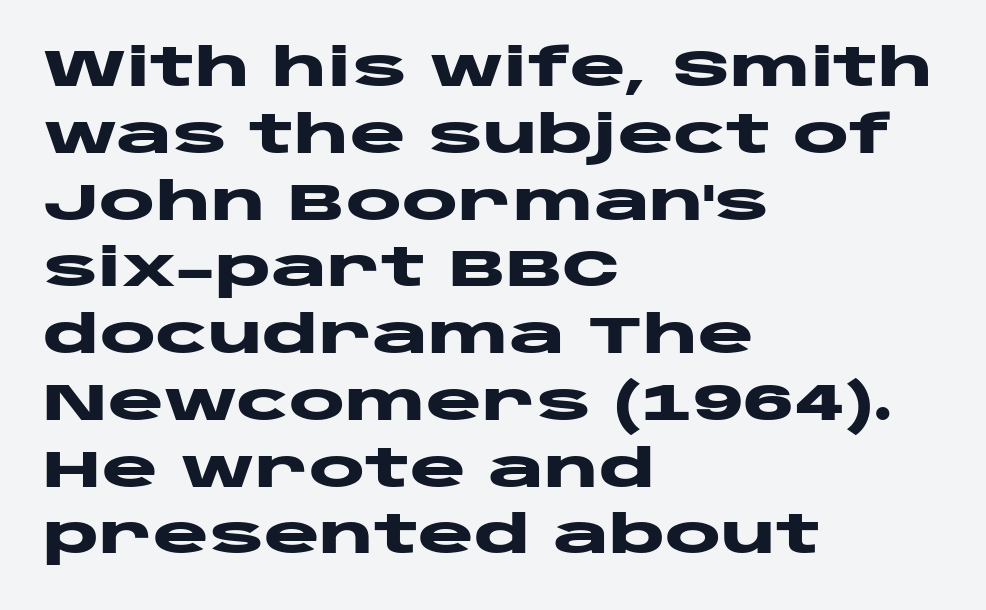
Check the space under the baseline: it is left empty. Line beginnings align vertically; line endings do not. The type sits square on the baseline with zero lean. Font category for this specimen: sans-serif.
